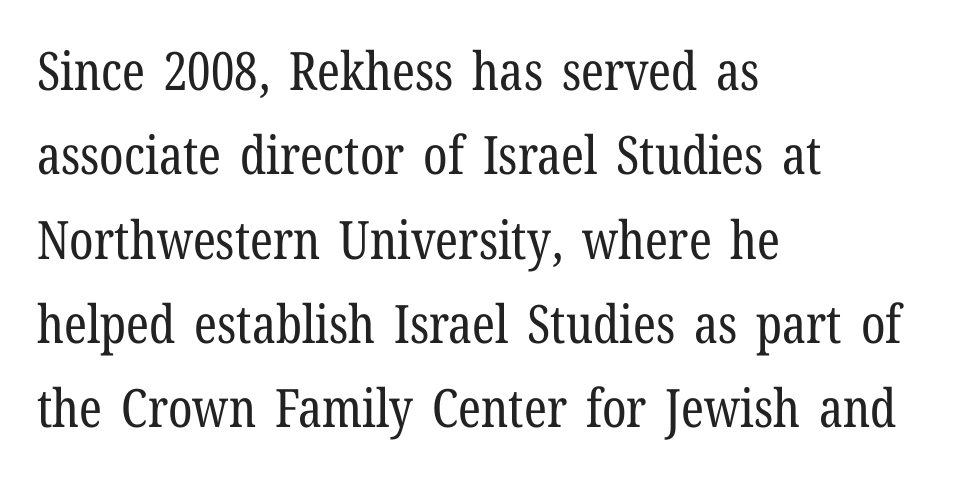
Q: Is the text bold? A: No.
Q: Is the text italic (slanted)? A: No, it is upright.
Q: Is the typeface a serif or a sans-serif typeface? A: Serif.
Q: Is the text underlined? A: No.
Q: How is the paragraph aligned? A: Left-aligned.
Q: Is the spacing between letters normal or unusually wide? A: Normal.
Q: Is the spacing between lines tight, normal or loose? A: Normal.
Q: Width (condensed, normal, or wide)? A: Condensed.
Q: Stroke contrast? A: Low.
Q: x-height? A: Medium.
Q: Monospaced? A: No.
